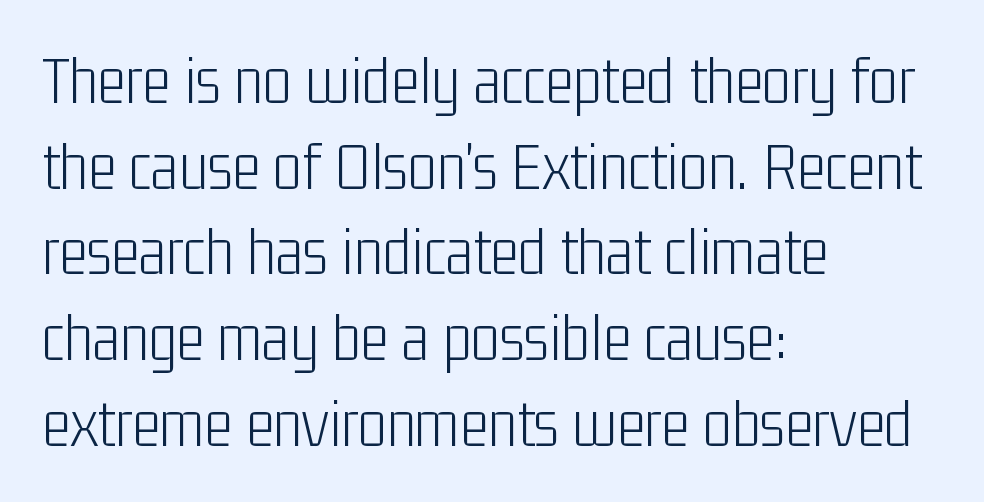
{"serif": "no", "italic": "no", "bold": "no", "weight": "light", "width": "condensed", "stroke_contrast": "low", "x_height": "medium", "monospaced": "no", "underline": "no", "align": "left", "line_spacing": "normal", "line_spacing_ratio": 1.26, "letter_spacing": "normal", "letter_spacing_em": 0.0, "glyph_px": 68}
